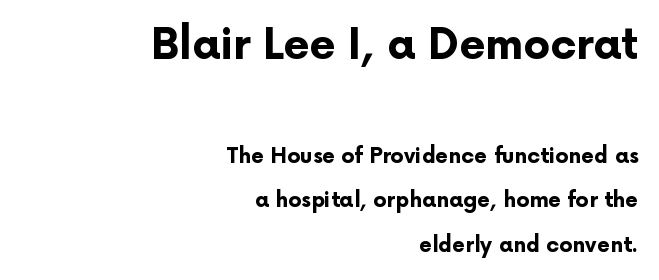
Q: Is the text bold? A: Yes.
Q: Is the text italic (slanted)? A: No, it is upright.
Q: Is the typeface a serif or a sans-serif typeface? A: Sans-serif.
Q: Is the text underlined? A: No.
Q: How is the paragraph aligned? A: Right-aligned.
Q: Is the spacing between letters normal or unusually wide? A: Normal.
Q: Is the spacing between lines tight, normal or loose? A: Loose.
Q: Which block of text is set in a larger size, the first (top) or the second (bottom)? A: The first (top) one.
Q: Width (condensed, normal, or wide)? A: Normal.
Q: Stroke contrast? A: Low.
Q: x-height? A: Medium.
Q: Monospaced? A: No.
